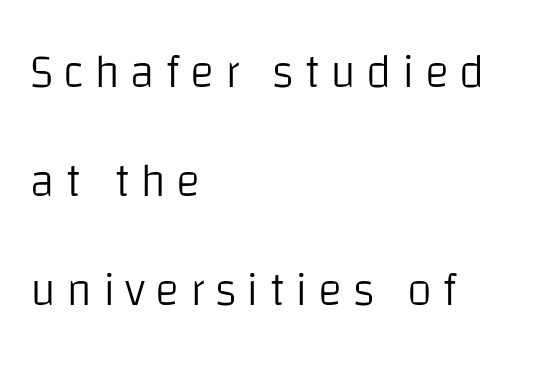
Do the letters lean? They stand straight. A classic flush-left, rag-right setting is used for this passage. The cut favours lightness, reaching ordinary text weight at its darkest. Plain, unruled lines of type. Loose tracking; the words dissolve into strings of separated letters.
